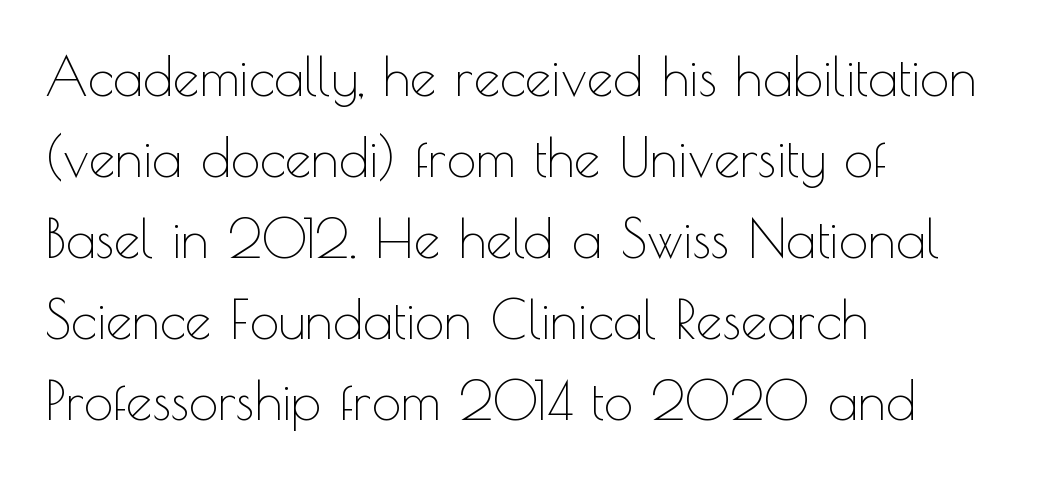
Q: Is the text bold? A: No.
Q: Is the text italic (slanted)? A: No, it is upright.
Q: Is the typeface a serif or a sans-serif typeface? A: Sans-serif.
Q: Is the text underlined? A: No.
Q: How is the paragraph aligned? A: Left-aligned.
Q: Is the spacing between letters normal or unusually wide? A: Normal.
Q: Is the spacing between lines tight, normal or loose? A: Normal.
Q: Width (condensed, normal, or wide)? A: Normal.
Q: x-height? A: Small.
Q: Monospaced? A: No.
